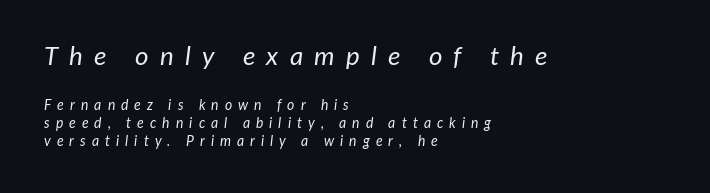
The image shows 26 px text type, italic (leaning right); set left-aligned, normal line spacing (1.28x), unusually wide letter spacing (+0.43 em), not underlined; the first (top) block is 1.86x larger.
